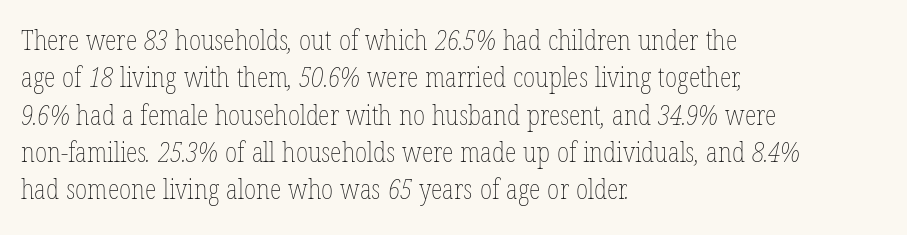
The image shows 27 px text type; set left-aligned, normal line spacing (1.38x), normal letter spacing, not underlined.
